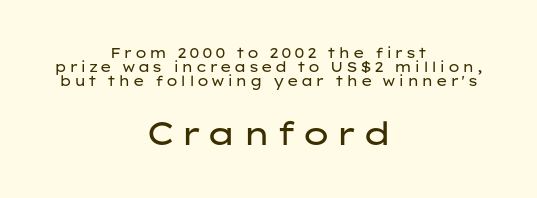
Style check: upright. The face used here is proportionally spaced, like ordinary book or web type. No heavy texture on the line: the type isn't bold. No feet cap the strokes, marking this as sans-serif type. The vertical gap from one line to the next is small. The emphasis by scale lands on block number two, below.
